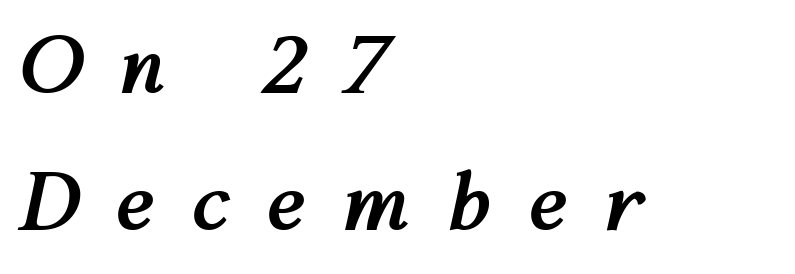
The image shows 79 px semibold type, italic (leaning right); set left-aligned, line spacing 1.74x, unusually wide letter spacing (+0.47 em), not underlined; medium stroke contrast and a medium x-height.
